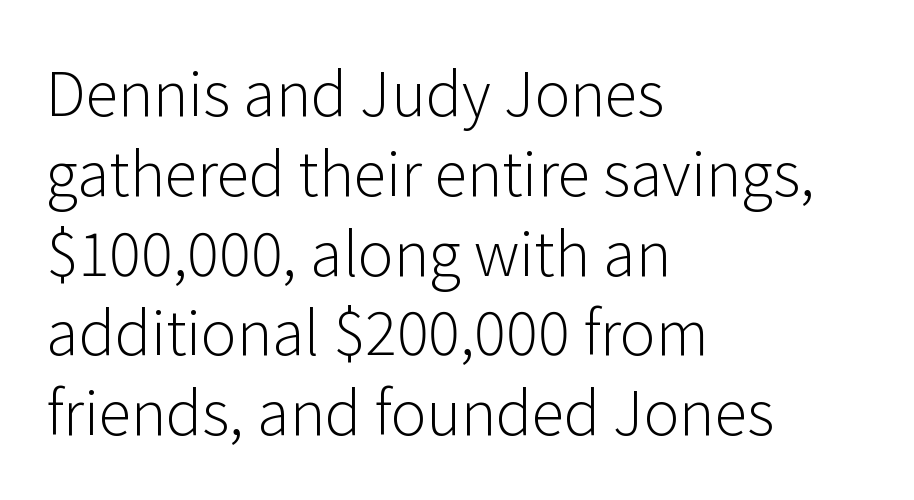
Q: Is the text bold? A: No.
Q: Is the text italic (slanted)? A: No, it is upright.
Q: Is the typeface a serif or a sans-serif typeface? A: Sans-serif.
Q: Is the text underlined? A: No.
Q: How is the paragraph aligned? A: Left-aligned.
Q: Is the spacing between letters normal or unusually wide? A: Normal.
Q: Is the spacing between lines tight, normal or loose? A: Normal.
Q: Width (condensed, normal, or wide)? A: Normal.
Q: Stroke contrast? A: Low.
Q: x-height? A: Medium.
Q: Monospaced? A: No.
